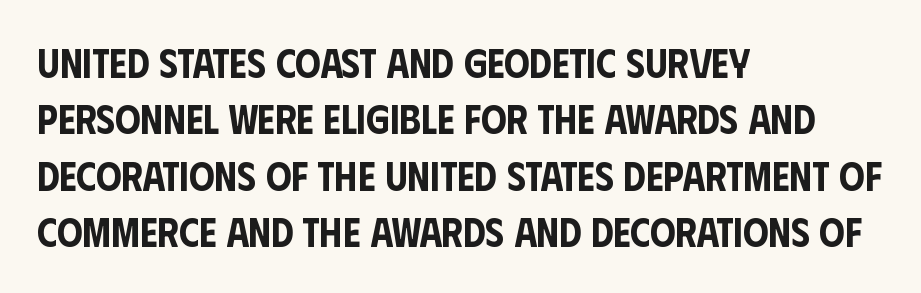
Q: Is the text italic (slanted)? A: No, it is upright.
Q: Is the typeface a serif or a sans-serif typeface? A: Sans-serif.
Q: Is the text underlined? A: No.
Q: How is the paragraph aligned? A: Left-aligned.
Q: Is the spacing between letters normal or unusually wide? A: Normal.
Q: Is the spacing between lines tight, normal or loose? A: Normal.
Q: Width (condensed, normal, or wide)? A: Condensed.
Q: Stroke contrast? A: Low.
Q: x-height? A: Large.
Q: Monospaced? A: No.
